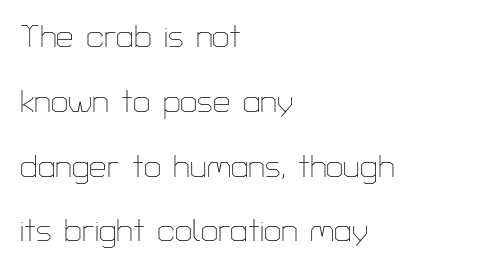
The image shows 31 px thin sans-serif type, upright; set left-aligned, loose line spacing (2.09x), normal letter spacing, not underlined; low stroke contrast and a medium x-height.
